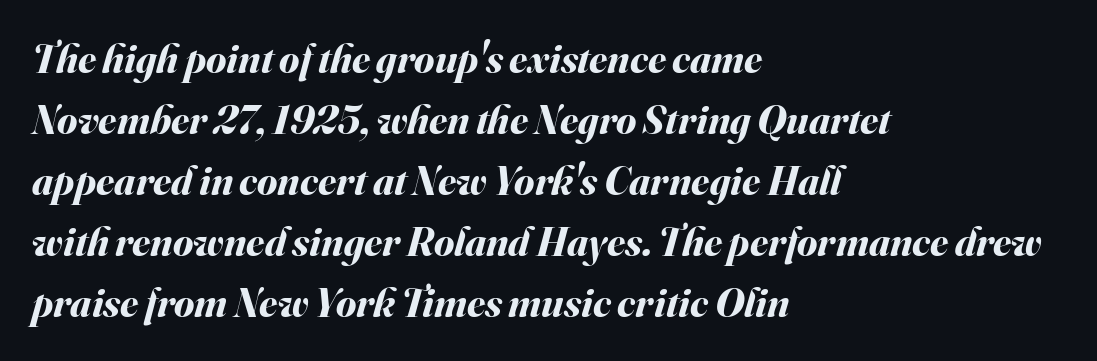
Layout note: lines flush left. A typesetter would call this zero additional tracking. Notice how thick the strokes are: this is what a full bold looks like. The space between consecutive lines is moderate.
